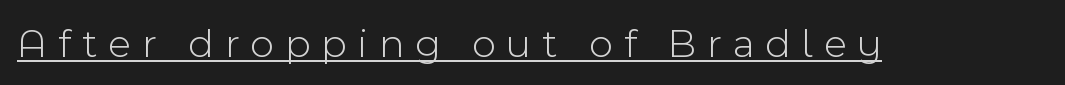
Q: Is the text bold? A: No.
Q: Is the text italic (slanted)? A: No, it is upright.
Q: Is the typeface a serif or a sans-serif typeface? A: Sans-serif.
Q: Is the text underlined? A: Yes.
Q: Is the spacing between letters normal or unusually wide? A: Unusually wide.
Q: Width (condensed, normal, or wide)? A: Normal.
Q: x-height? A: Medium.
Q: Monospaced? A: No.
